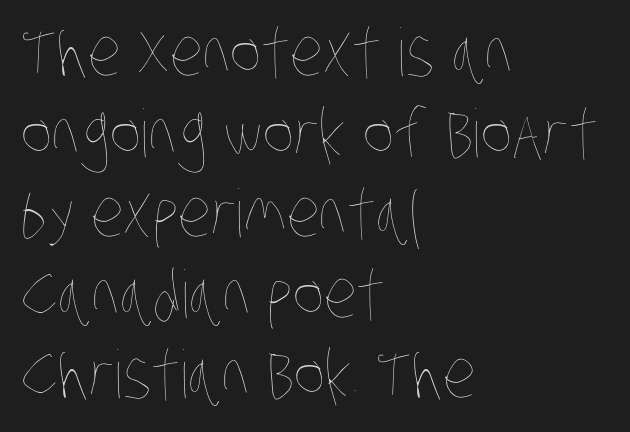
Just letters on the line, the space beneath them empty. You could not count columns in this text — the font is proportionally spaced. This rendering uses left alignment, leaving the right contour irregular. The weight would be labelled regular, book, light, or lighter still. Characters follow at the spacing the type designer built in.
